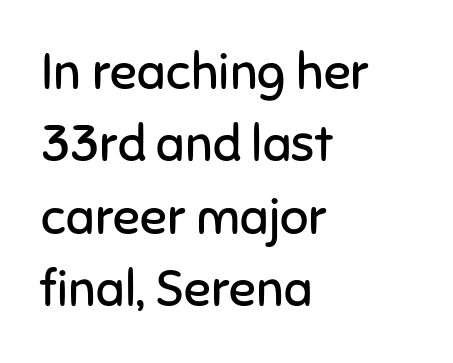
The image shows 50 px regular-weight sans-serif type, upright; set left-aligned, normal line spacing (1.45x), normal letter spacing, not underlined; low stroke contrast and a medium x-height.
